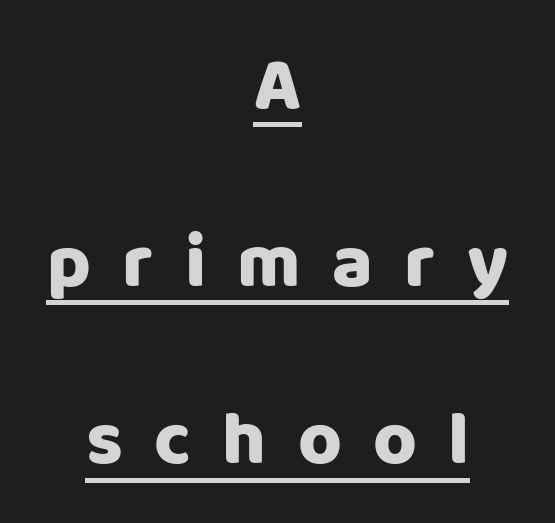
{"serif": "no", "italic": "no", "width": "normal", "stroke_contrast": "low", "x_height": "large", "monospaced": "no", "underline": "yes", "align": "center", "line_spacing": "loose", "line_spacing_ratio": 2.37, "letter_spacing": "wide", "letter_spacing_em": 0.42, "glyph_px": 75}
